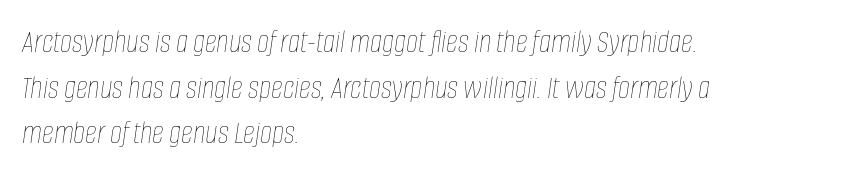
Q: Is the text bold? A: No.
Q: Is the text italic (slanted)? A: Yes, it leans right by about 8 degrees.
Q: Is the text underlined? A: No.
Q: How is the paragraph aligned? A: Left-aligned.
Q: Is the spacing between letters normal or unusually wide? A: Normal.
Q: Is the spacing between lines tight, normal or loose? A: Normal.
Q: Width (condensed, normal, or wide)? A: Condensed.
Q: Stroke contrast? A: Low.
Q: x-height? A: Large.
Q: Monospaced? A: No.
